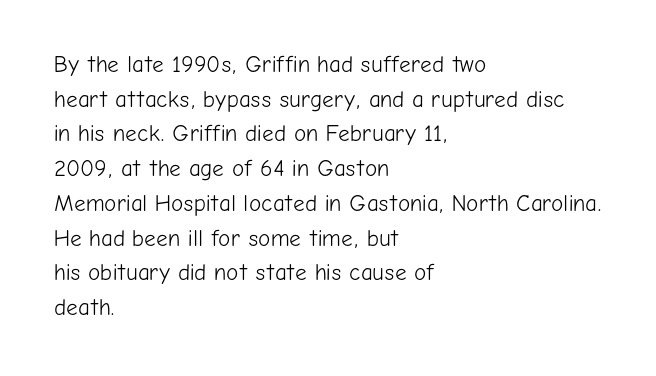
Q: Is the text bold? A: No.
Q: Is the text italic (slanted)? A: No, it is upright.
Q: Is the text underlined? A: No.
Q: How is the paragraph aligned? A: Left-aligned.
Q: Is the spacing between letters normal or unusually wide? A: Normal.
Q: Is the spacing between lines tight, normal or loose? A: Normal.
